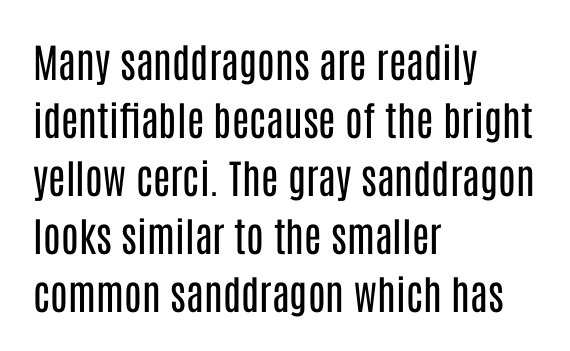
The image shows 40 px regular-weight, condensed sans-serif type, upright; set left-aligned, normal line spacing (1.45x), normal letter spacing, not underlined; low stroke contrast and a large x-height.
